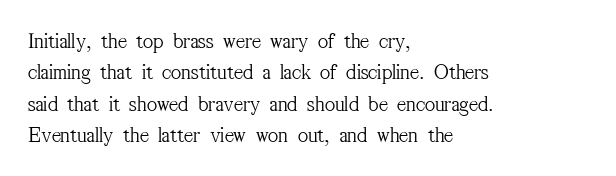
The line-height multiplier appears to be the usual default. The ragged edge is on the right, which tells us the setting is flush left. A typesetter would mark this as roman, not italic. This sample uses plain, unmodified letter spacing. No letter is thick-stroked: the sample isn't bold.
